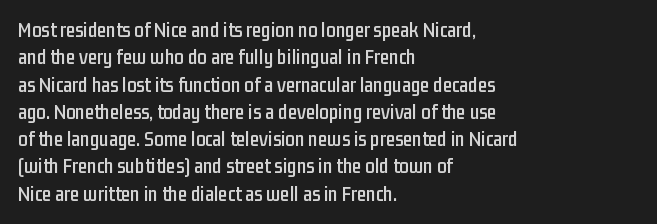
You could call the tracking neutral — neither tight nor loose. Honestly, there is no underline to notice here at all. This is roman type, the default non-slanted kind. Compared with a centered layout, this one pins lines to the left instead. Interline gaps are of average width in this sample.
